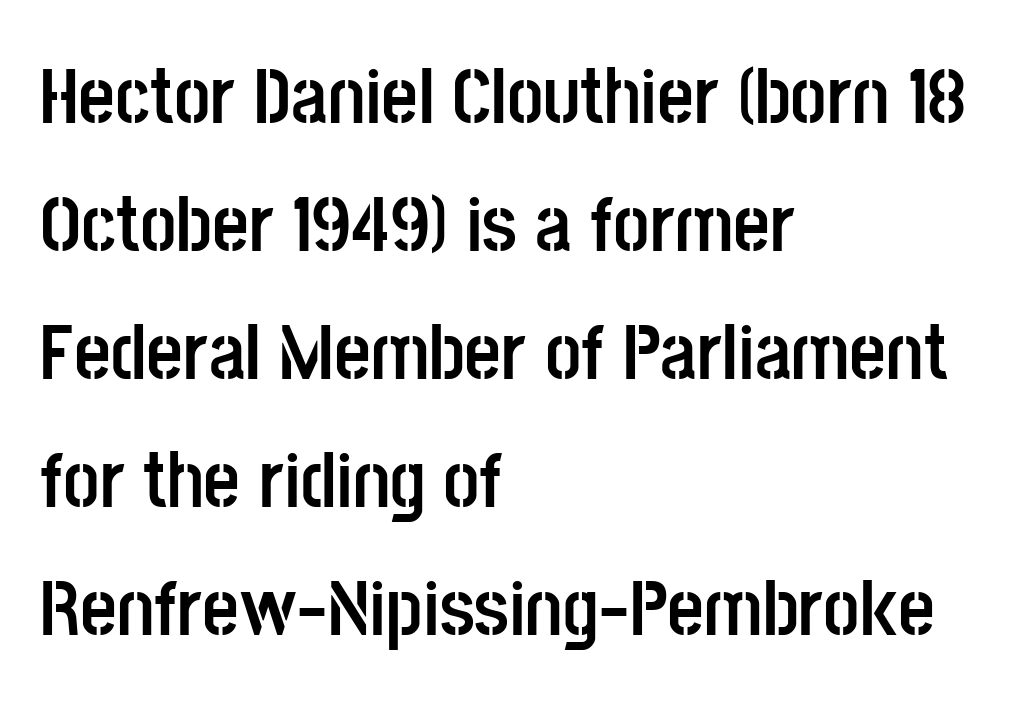
{"serif": "no", "italic": "no", "bold": "yes", "weight": "semibold", "width": "condensed", "stroke_contrast": "low", "x_height": "large", "monospaced": "no", "underline": "no", "align": "left", "line_spacing": "normal", "line_spacing_ratio": 1.6, "letter_spacing": "normal", "letter_spacing_em": 0.0, "glyph_px": 80}
